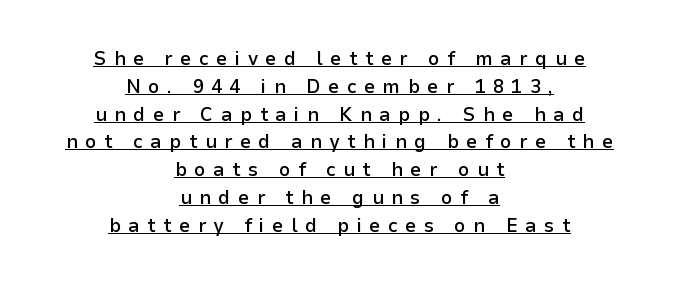
The rag falls on both sides of this text block equally. Characters follow at a spacing far wider than the type designer built in. Tall strokes in this sample are plumb rather than angled. This sample carries an underscore along the baseline area. This is the in-between weight designers call semibold or demi.
